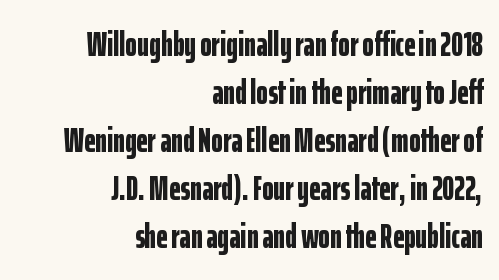
Q: Is the text bold? A: Yes.
Q: Is the text italic (slanted)? A: No, it is upright.
Q: Is the typeface a serif or a sans-serif typeface? A: Sans-serif.
Q: Is the text underlined? A: No.
Q: How is the paragraph aligned? A: Right-aligned.
Q: Is the spacing between letters normal or unusually wide? A: Normal.
Q: Is the spacing between lines tight, normal or loose? A: Normal.
Q: Width (condensed, normal, or wide)? A: Condensed.
Q: Stroke contrast? A: Low.
Q: x-height? A: Medium.
Q: Monospaced? A: No.
